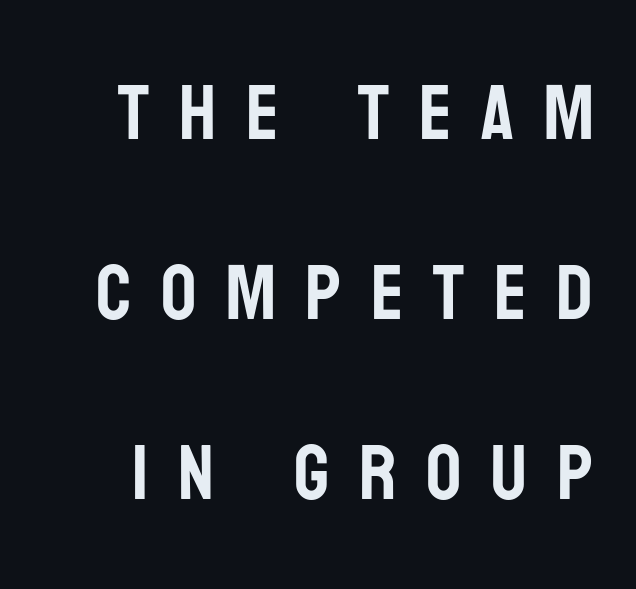
The image shows 78 px condensed sans-serif type, upright; set loose line spacing (2.31x), unusually wide letter spacing (+0.38 em), not underlined; low stroke contrast and a large x-height.
